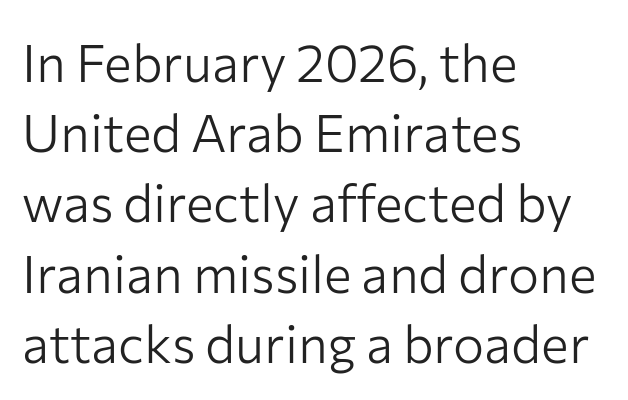
The lettering stays uniformly vertical, giving the passage a roman look. The line-height multiplier appears to be the usual default. No extra ink here — the face is not bold. Just letters on the line, the space beneath them empty. The line texture is even and compact thanks to regular tracking. Proportional: the letters do not fall into vertical columns.
